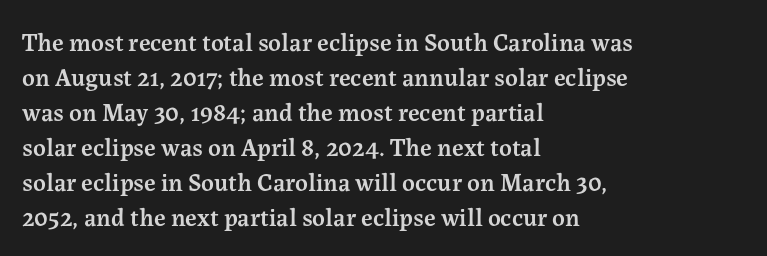
Q: Is the text bold? A: Semi-bold.
Q: Is the text italic (slanted)? A: No, it is upright.
Q: Is the text underlined? A: No.
Q: How is the paragraph aligned? A: Left-aligned.
Q: Is the spacing between letters normal or unusually wide? A: Normal.
Q: Is the spacing between lines tight, normal or loose? A: Normal.
